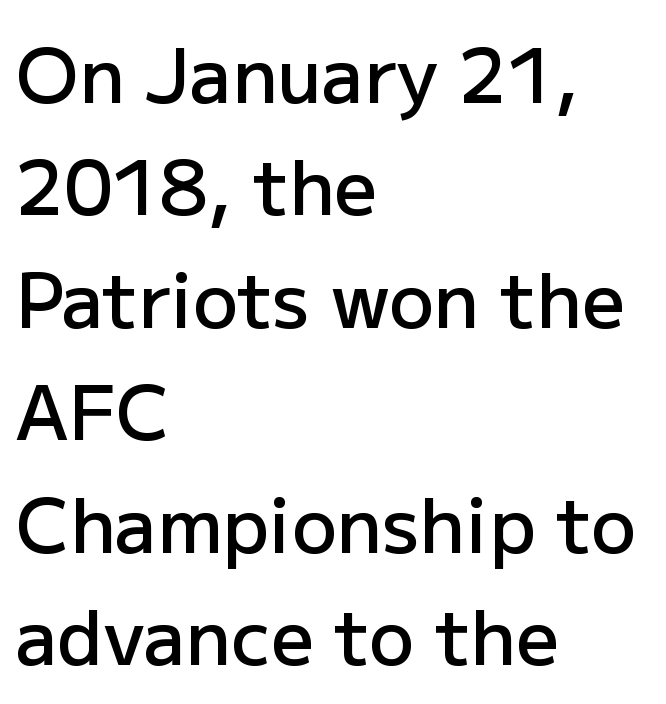
The image shows 75 px semibold sans-serif type, upright; set left-aligned, normal line spacing (1.5x), normal letter spacing, not underlined; low stroke contrast and a medium x-height.
